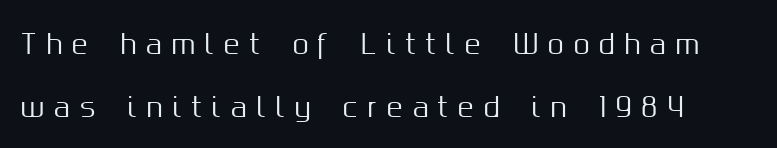
{"italic": "no", "underline": "no", "line_spacing": "loose", "line_spacing_ratio": 2.43, "letter_spacing": "wide", "letter_spacing_em": 0.38, "glyph_px": 26}
